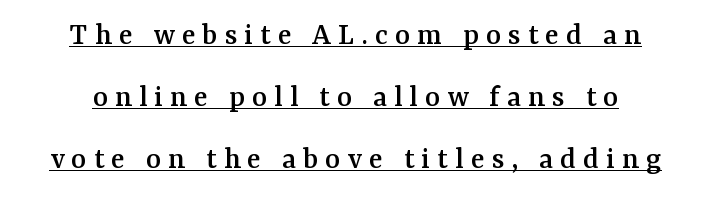
The image shows 32 px serif type, upright; set loose line spacing (1.94x), unusually wide letter spacing (+0.22 em), underlined; medium stroke contrast and a medium x-height.
